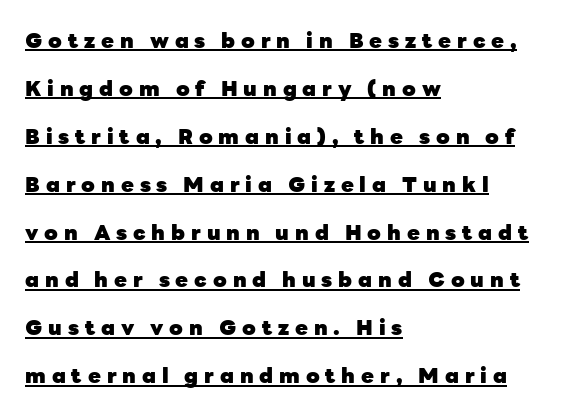
The image shows 21 px bold type, upright; set left-aligned, loose line spacing (2.28x), unusually wide letter spacing (+0.28 em), underlined.
